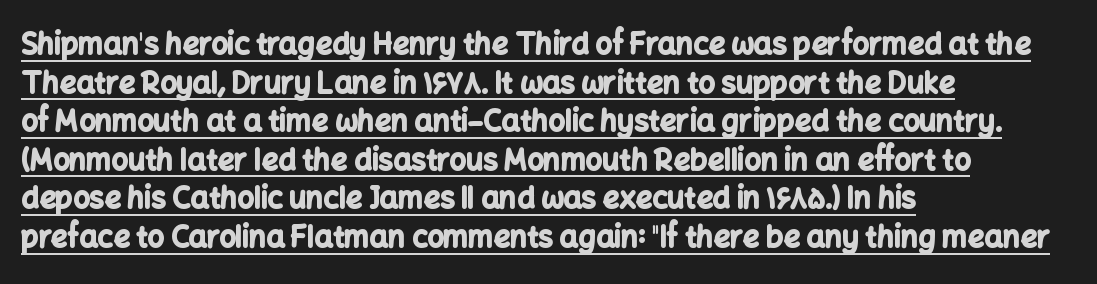
{"serif": "no", "italic": "no", "bold": "yes", "weight": "bold", "width": "normal", "stroke_contrast": "low", "x_height": "medium", "monospaced": "no", "underline": "yes", "align": "left", "line_spacing": "normal", "line_spacing_ratio": 1.33, "letter_spacing": "normal", "letter_spacing_em": 0.0, "glyph_px": 29}
